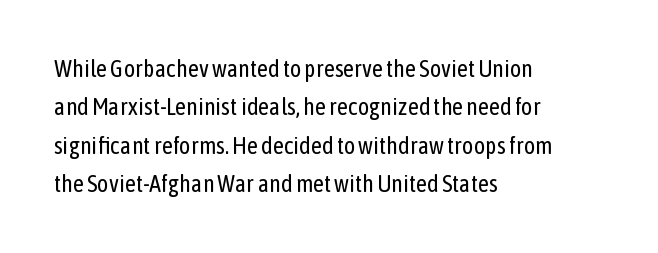
The image shows 24 px text type, upright; set left-aligned, normal line spacing (1.6x), normal letter spacing, not underlined.
